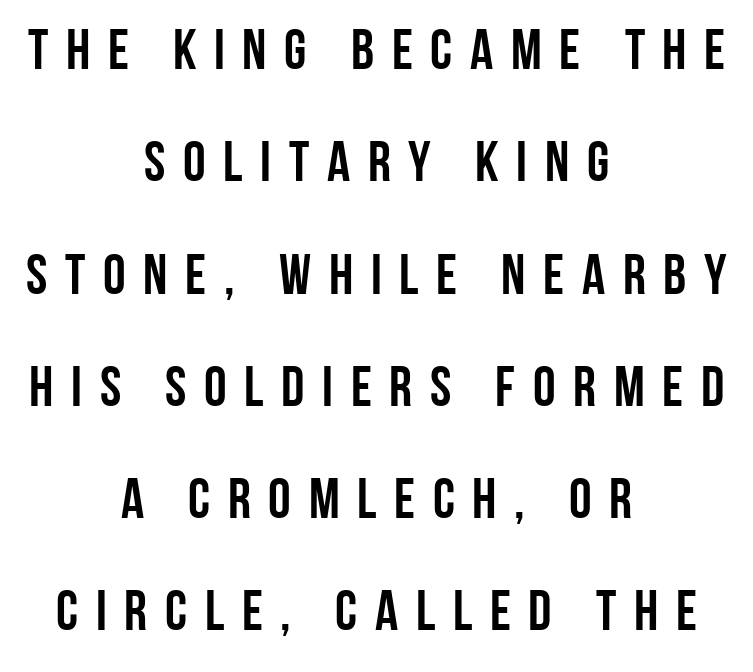
Glance below the letters and you will spot only blank space. These lines were composed using upright roman letters. Both edges are ragged and mirror each other, which tells us the setting is centered. Line spacing here is loose.
